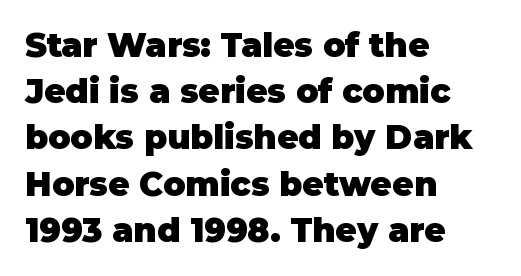
The image shows 33 px heavy sans-serif type, upright; set left-aligned, normal line spacing (1.4x), normal letter spacing, not underlined; low stroke contrast and a large x-height.
